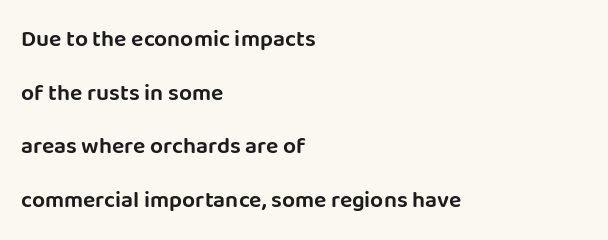
The image shows 23 px text type, upright; set left-aligned, loose line spacing (2.33x), normal letter spacing, not underlined.
